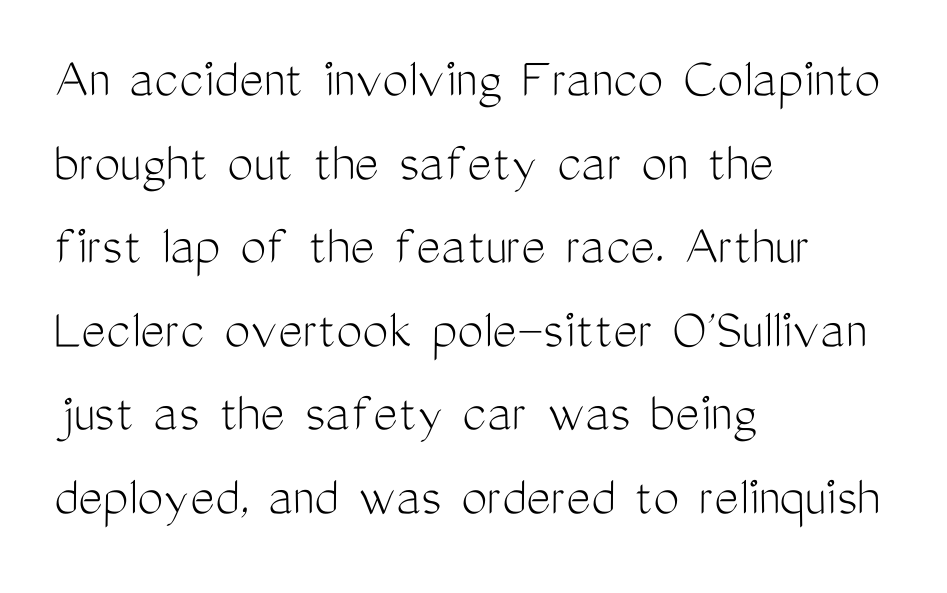
{"serif": "no", "italic": "no", "bold": "no", "weight": "light", "width": "condensed", "stroke_contrast": "medium", "x_height": "medium", "monospaced": "no", "underline": "no", "align": "left", "line_spacing": "normal", "line_spacing_ratio": 1.44, "letter_spacing": "normal", "letter_spacing_em": 0.0, "glyph_px": 58}
